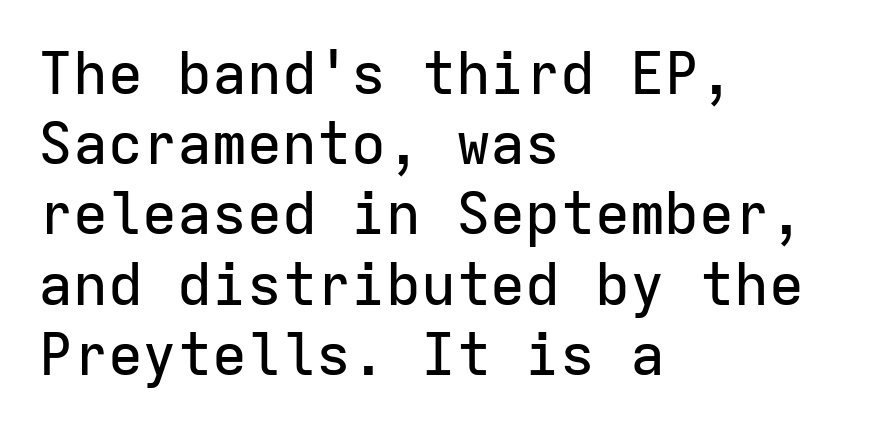
The image shows 58 px sans-serif type, upright, monospaced; set left-aligned, line spacing 1.21x, normal letter spacing, not underlined; low stroke contrast and a medium x-height.
